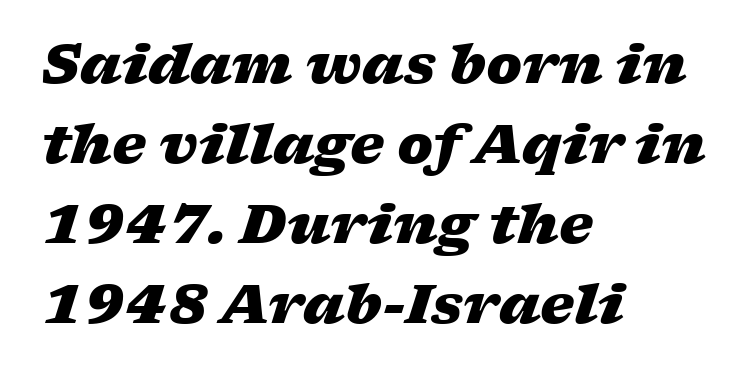
Q: Is the text bold? A: Yes.
Q: Is the text italic (slanted)? A: Yes, it leans right by about 17 degrees.
Q: Is the text underlined? A: No.
Q: How is the paragraph aligned? A: Left-aligned.
Q: Is the spacing between letters normal or unusually wide? A: Normal.
Q: Is the spacing between lines tight, normal or loose? A: Normal.
Q: Width (condensed, normal, or wide)? A: Wide.
Q: Stroke contrast? A: Low.
Q: x-height? A: Medium.
Q: Monospaced? A: No.
